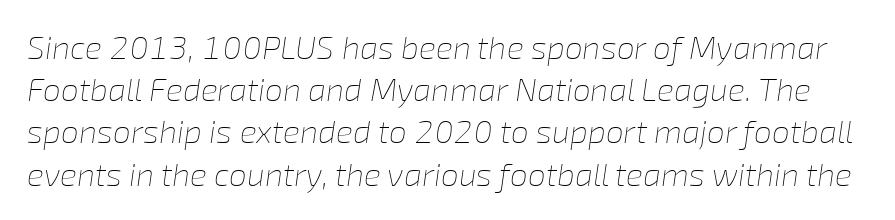
{"italic": "yes", "lean": "right", "slant_degrees": 8, "bold": "no", "weight": "thin", "width": "normal", "stroke_contrast": "low", "x_height": "medium", "monospaced": "no", "underline": "no", "line_spacing": "normal", "line_spacing_ratio": 1.32, "letter_spacing": "normal", "letter_spacing_em": 0.0, "glyph_px": 32}
